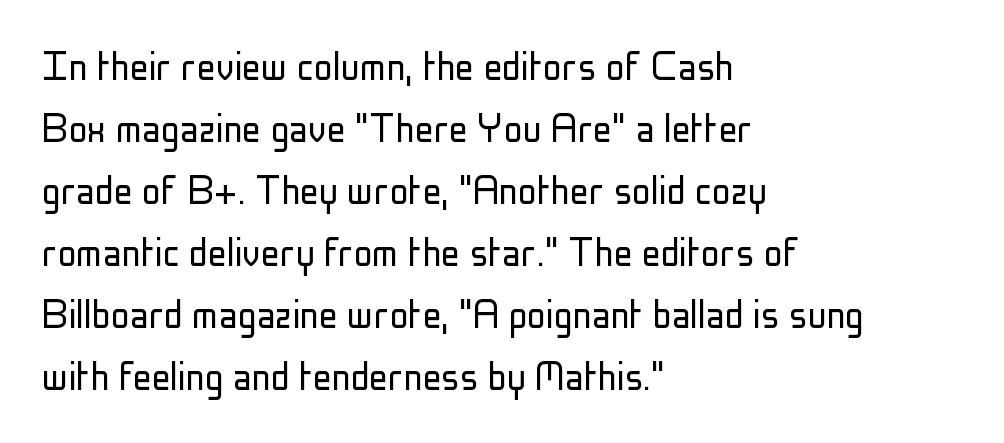
Q: Is the text bold? A: No.
Q: Is the text italic (slanted)? A: No, it is upright.
Q: Is the typeface a serif or a sans-serif typeface? A: Sans-serif.
Q: Is the text underlined? A: No.
Q: How is the paragraph aligned? A: Left-aligned.
Q: Is the spacing between letters normal or unusually wide? A: Normal.
Q: Is the spacing between lines tight, normal or loose? A: Normal.
Q: Width (condensed, normal, or wide)? A: Condensed.
Q: Stroke contrast? A: Low.
Q: x-height? A: Medium.
Q: Monospaced? A: No.
